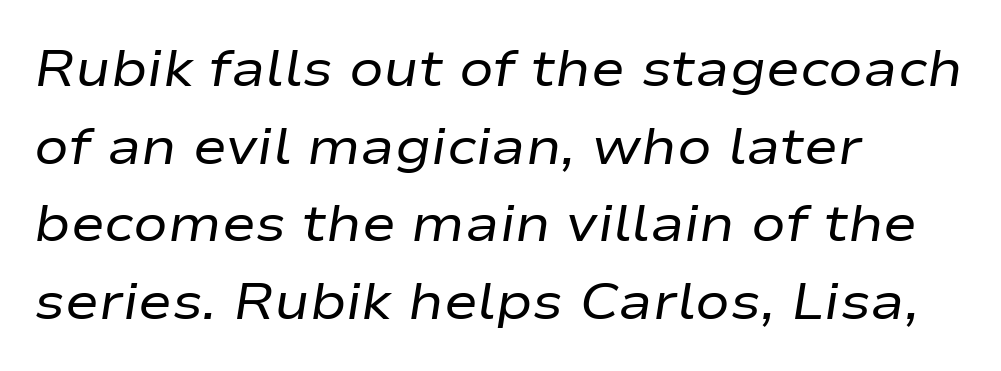
{"italic": "yes", "lean": "right", "slant_degrees": 9, "bold": "no", "weight": "regular", "width": "wide", "stroke_contrast": "low", "x_height": "medium", "monospaced": "no", "underline": "no", "align": "left", "line_spacing": "normal", "line_spacing_ratio": 1.52, "letter_spacing": "normal", "letter_spacing_em": 0.0, "glyph_px": 51}
